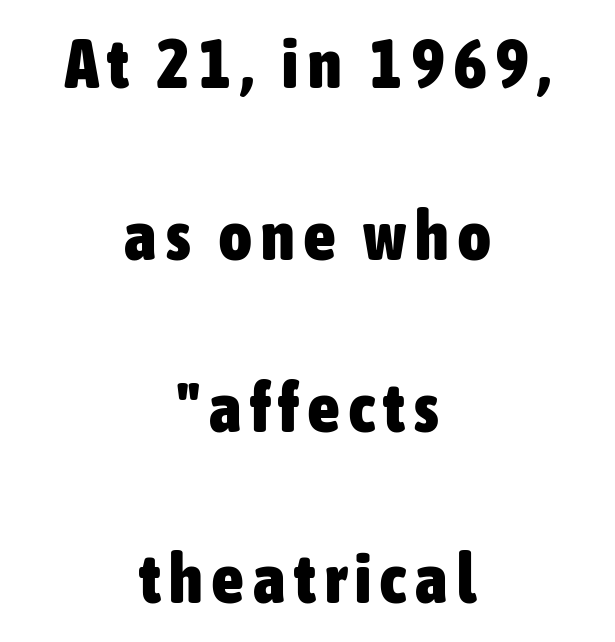
The image shows 69 px heavy, condensed sans-serif type, upright; set centered, loose line spacing (2.49x), not underlined; low stroke contrast and a medium x-height.
